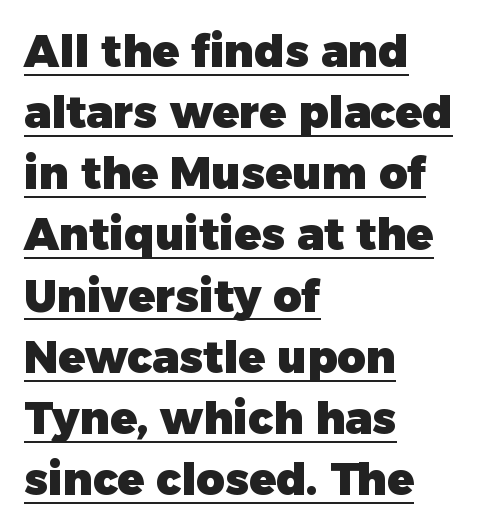
Unlike a traditional serif, this face leaves its strokes unadorned. Do the characters align in a grid? No, the font is proportional. Italic: no, the glyphs are upright roman. Underlined type.
